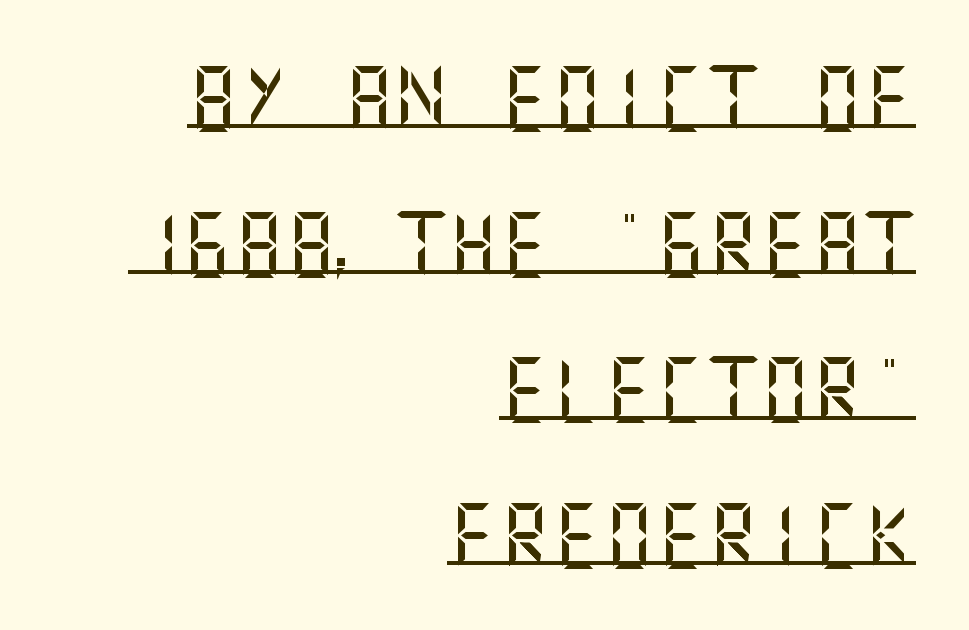
{"serif": "no", "italic": "no", "width": "normal", "stroke_contrast": "medium", "x_height": "large", "underline": "yes", "align": "right", "line_spacing": "loose", "line_spacing_ratio": 2.24, "letter_spacing": "normal", "letter_spacing_em": 0.0, "glyph_px": 65}
